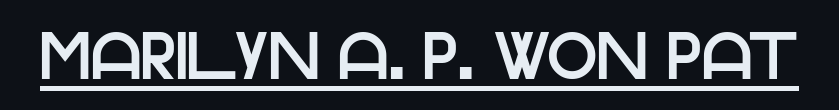
{"serif": "no", "italic": "no", "width": "normal", "stroke_contrast": "low", "x_height": "large", "monospaced": "no", "underline": "yes", "letter_spacing": "normal", "letter_spacing_em": 0.0, "glyph_px": 66}
